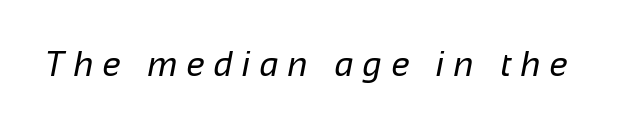
{"serif": "no", "bold": "no", "weight": "regular", "width": "normal", "stroke_contrast": "low", "x_height": "medium", "monospaced": "no", "underline": "no", "letter_spacing": "wide", "letter_spacing_em": 0.27, "glyph_px": 34}
